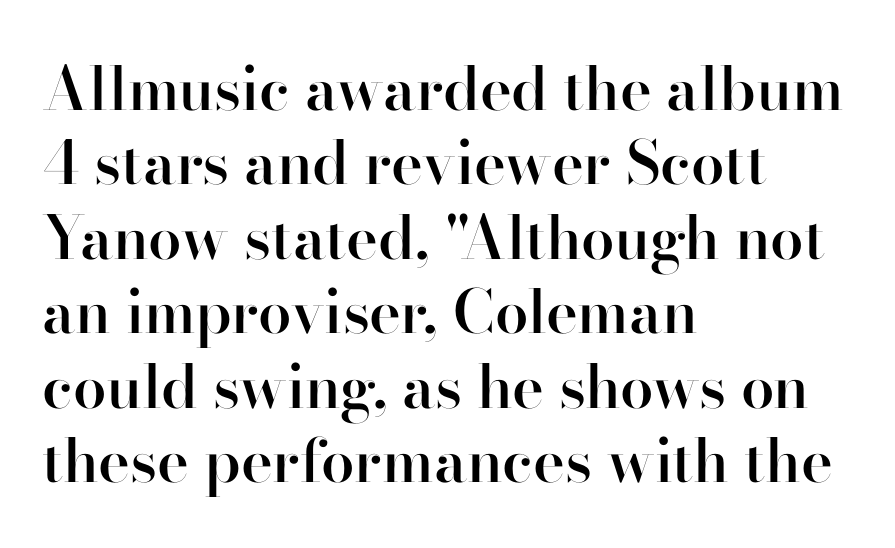
These lines carry some extra weight — a demibold, not a full bold. Regarding serifs, this sample has them. Default kerning and tracking; the words read as compact shapes. Typeset ragged right — the left edge is the straight one. Is this a fixed-width face? No — the glyphs have proportional, varying widths. The foot of each line stays bare and open.
